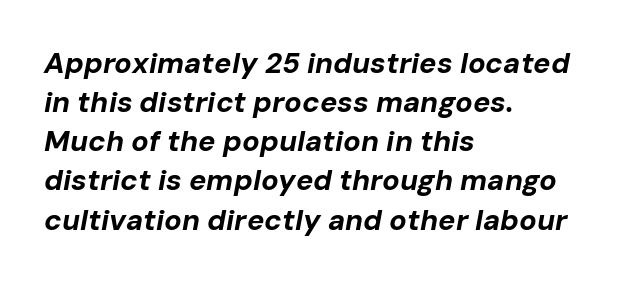
The image shows 29 px bold type, italic (leaning right); set left-aligned, normal line spacing (1.35x), normal letter spacing, not underlined; low stroke contrast and a medium x-height.
